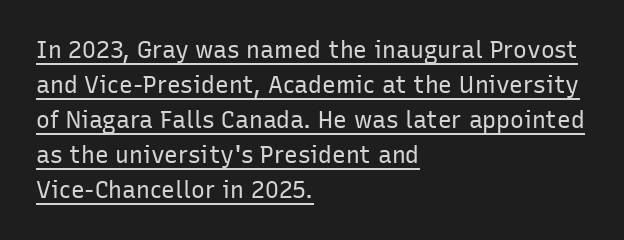
The lines sit at an ordinary, default distance from one another. Nothing heavy about these letters — not bold at all. Notice how the passage keeps a crisp vertical edge on the left only. Is there any slant? The stems are plumb.
